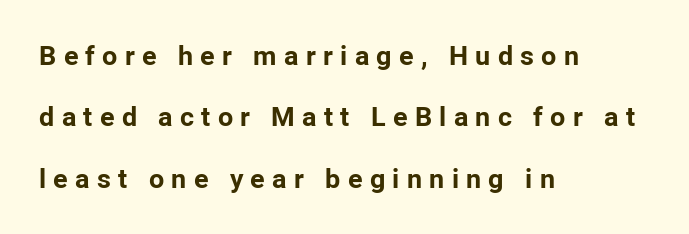
Is the type bold? Yes — the strokes are clearly thick and heavy. Summary of vertical rhythm: relaxed, with wide interline spacing. Unmarked baselines from the first word to the last. Left-aligned paragraph, ragged on the right.
